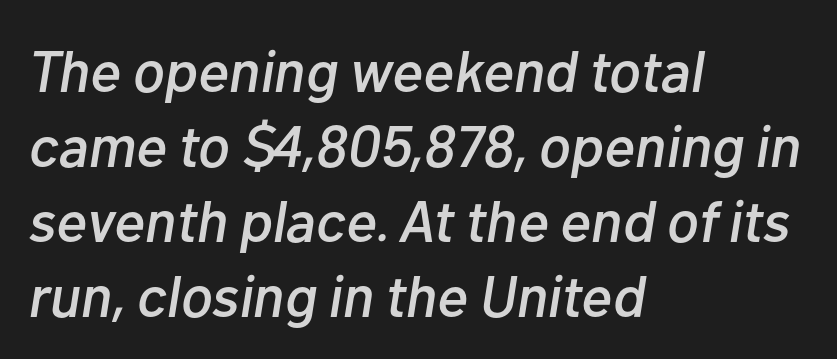
The image shows 59 px text type, italic (leaning right); set left-aligned, normal line spacing (1.27x), normal letter spacing, not underlined; low stroke contrast and a medium x-height.
